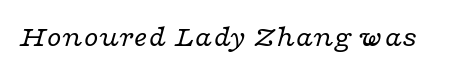
{"serif": "yes", "italic": "yes", "lean": "right", "slant_degrees": 16, "bold": "no", "weight": "regular", "width": "wide", "stroke_contrast": "low", "x_height": "medium", "monospaced": "no", "underline": "no", "letter_spacing": "normal", "letter_spacing_em": 0.0, "glyph_px": 30}
